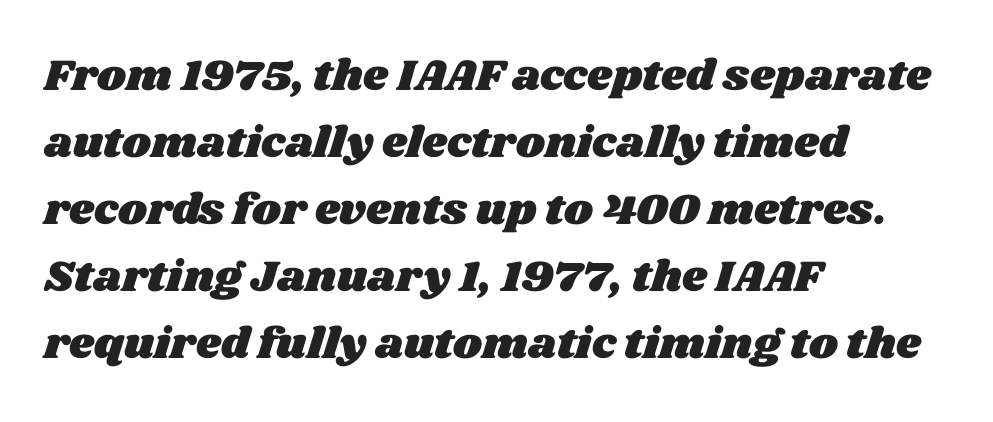
{"width": "wide", "stroke_contrast": "medium", "x_height": "large", "monospaced": "no", "underline": "no", "align": "left", "line_spacing": "normal", "line_spacing_ratio": 1.52, "letter_spacing": "normal", "letter_spacing_em": 0.0, "glyph_px": 44}
